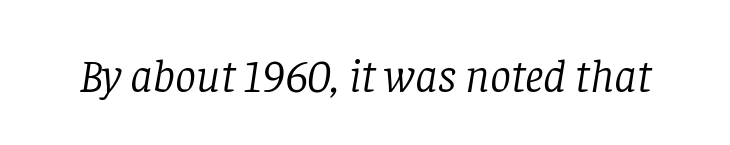
The image shows 47 px light serif type, italic (leaning right); set normal letter spacing, not underlined; low stroke contrast and a large x-height.
